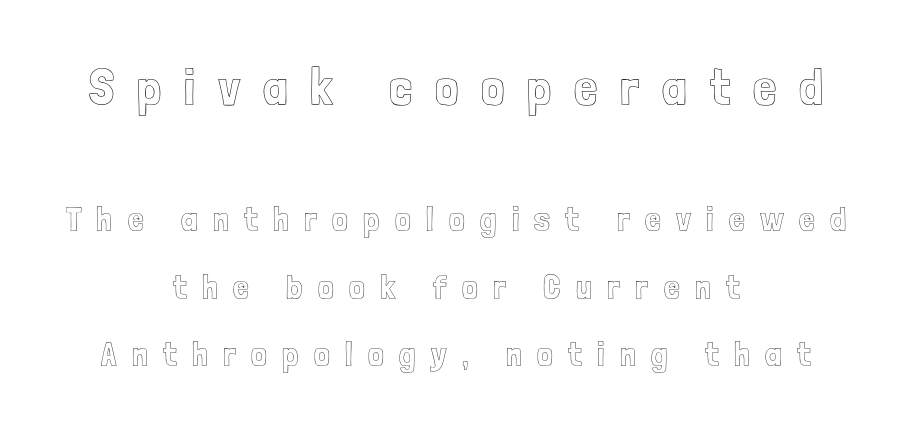
The image shows 52 px condensed type, upright; set centered, loose line spacing (1.93x), unusually wide letter spacing (+0.44 em), not underlined; the first (top) block is 1.49x larger; a medium x-height.
